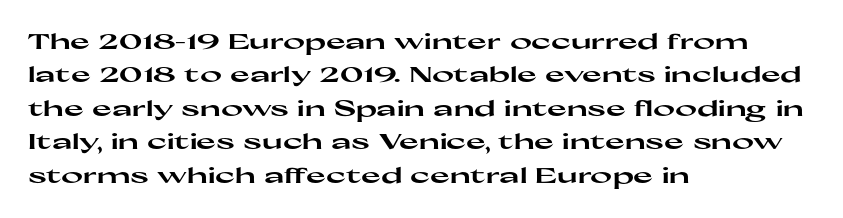
{"italic": "no", "bold": "yes", "underline": "no", "align": "left", "line_spacing": "normal", "line_spacing_ratio": 1.59, "letter_spacing": "normal", "letter_spacing_em": 0.0, "glyph_px": 21}
